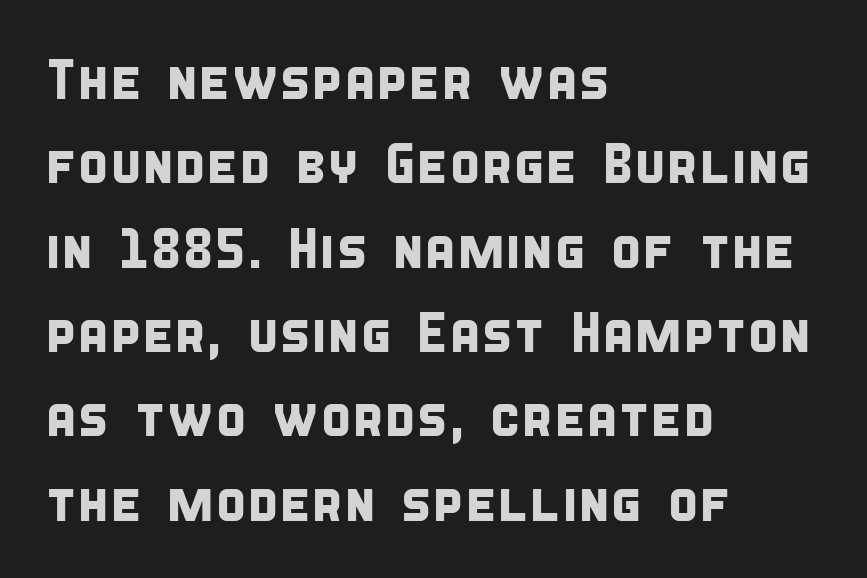
Q: Is the typeface a serif or a sans-serif typeface? A: Sans-serif.
Q: Is the text underlined? A: No.
Q: How is the paragraph aligned? A: Left-aligned.
Q: Is the spacing between letters normal or unusually wide? A: Normal.
Q: Is the spacing between lines tight, normal or loose? A: Normal.
Q: Width (condensed, normal, or wide)? A: Condensed.
Q: Stroke contrast? A: Low.
Q: x-height? A: Large.
Q: Monospaced? A: No.
